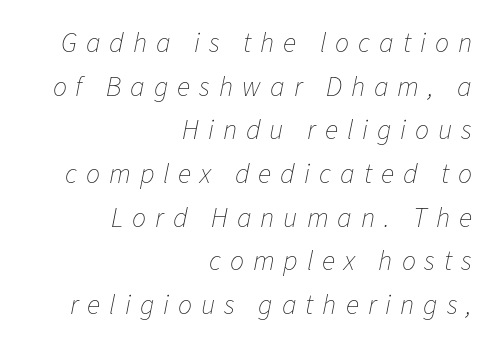
The image shows 28 px thin type, italic (leaning right); set right-aligned, normal line spacing (1.56x), unusually wide letter spacing (+0.32 em), not underlined; low stroke contrast and a medium x-height.
